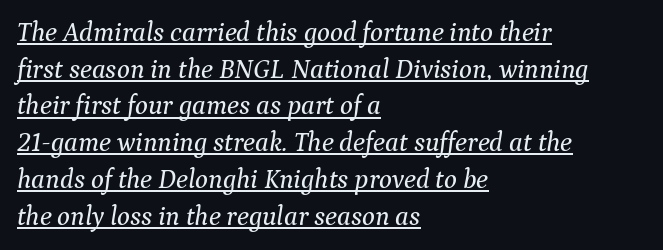
The paragraph has a hard left edge and a soft right edge. Has an underline been added? It has. The rendering applies a slant to the glyphs. Regular leading. Does extra space separate the letters? No, they use regular spacing.
